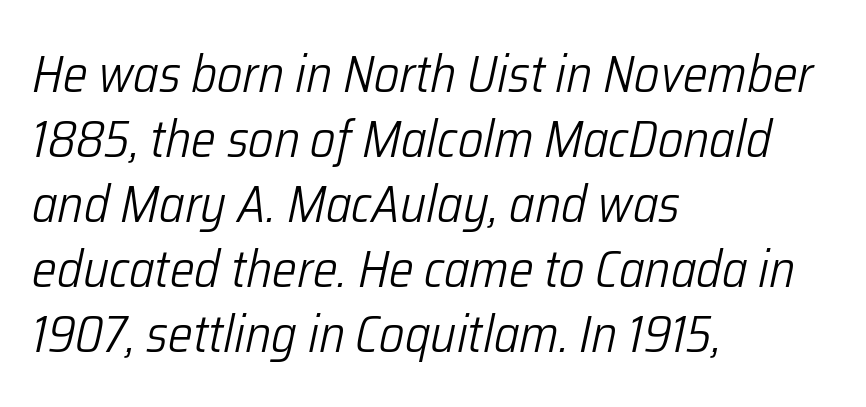
{"italic": "yes", "lean": "right", "slant_degrees": 12, "bold": "no", "weight": "light", "width": "condensed", "stroke_contrast": "low", "x_height": "medium", "monospaced": "no", "underline": "no", "align": "left", "line_spacing": "normal", "line_spacing_ratio": 1.25, "letter_spacing": "normal", "letter_spacing_em": 0.0, "glyph_px": 52}
